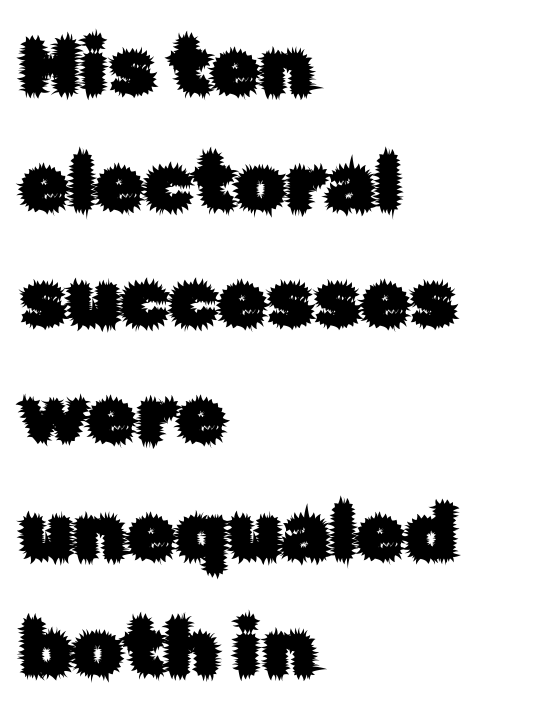
{"serif": "no", "italic": "no", "width": "normal", "stroke_contrast": "low", "x_height": "medium", "monospaced": "no", "underline": "no", "align": "left", "line_spacing": "normal", "line_spacing_ratio": 1.47, "letter_spacing": "normal", "letter_spacing_em": 0.0, "glyph_px": 79}
